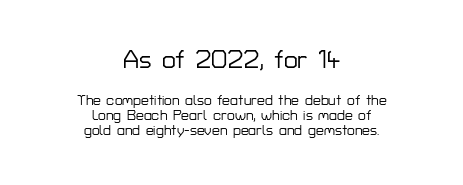
Q: Is the text italic (slanted)? A: No, it is upright.
Q: Is the text underlined? A: No.
Q: How is the paragraph aligned? A: Centered.
Q: Is the spacing between letters normal or unusually wide? A: Normal.
Q: Is the spacing between lines tight, normal or loose? A: Tight.
Q: Which block of text is set in a larger size, the first (top) or the second (bottom)? A: The first (top) one.
